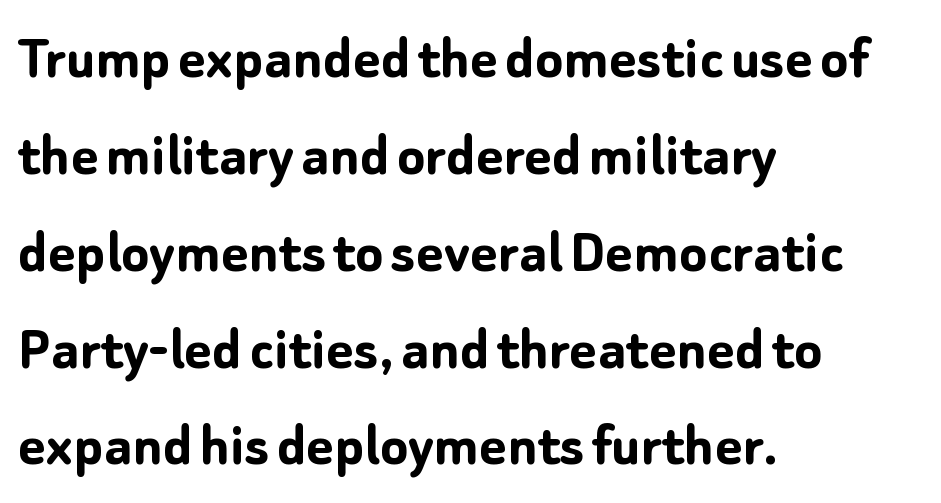
Which margin do the lines hug? The left one — the right edge is uneven. The zone under the glyphs is completely vacant. Character widths vary here, with narrow letters taking less room than wide ones. Does the weight exceed regular? Yes, all the way to bold.
